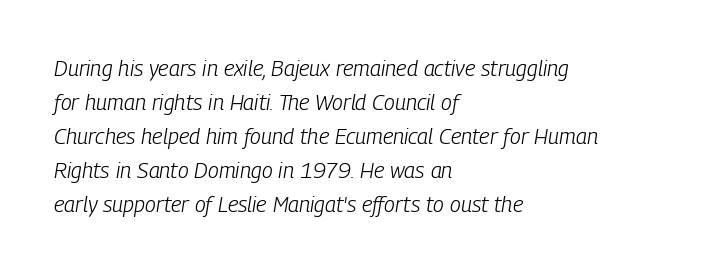
No letter is thick-stroked: the sample isn't bold. The paragraph shown leans on its left margin. Default kerning and tracking; the words read as compact shapes. The space beneath each line is pristine and unruled. How would I describe the line gaps? Plain and ordinary.
